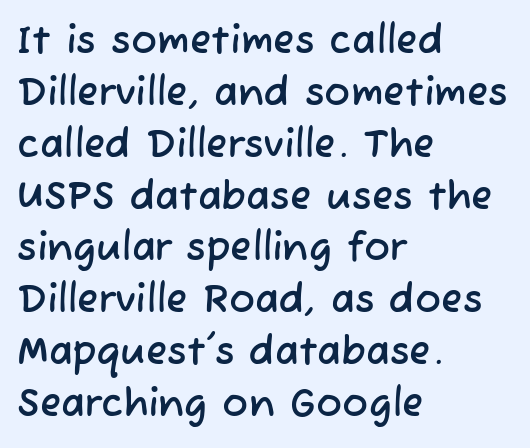
{"serif": "no", "width": "normal", "stroke_contrast": "low", "x_height": "medium", "monospaced": "no", "underline": "no", "align": "left", "line_spacing": "normal", "line_spacing_ratio": 1.33, "letter_spacing": "normal", "letter_spacing_em": 0.0, "glyph_px": 39}
